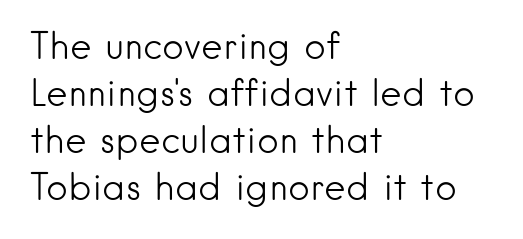
Q: Is the text bold? A: No.
Q: Is the text italic (slanted)? A: No, it is upright.
Q: Is the typeface a serif or a sans-serif typeface? A: Sans-serif.
Q: Is the text underlined? A: No.
Q: How is the paragraph aligned? A: Left-aligned.
Q: Is the spacing between letters normal or unusually wide? A: Normal.
Q: Is the spacing between lines tight, normal or loose? A: Normal.
Q: Width (condensed, normal, or wide)? A: Normal.
Q: Stroke contrast? A: Low.
Q: x-height? A: Small.
Q: Monospaced? A: No.
